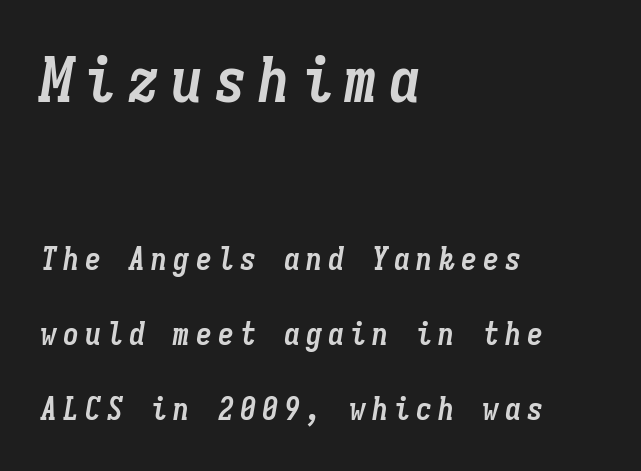
Short and long lines alike share a common starting point at left. In this sample the first text group is rendered at the bigger scale. The rendering uses typewriter-style spacing with identical character cells. The letters are bold, with thick, heavy strokes.
